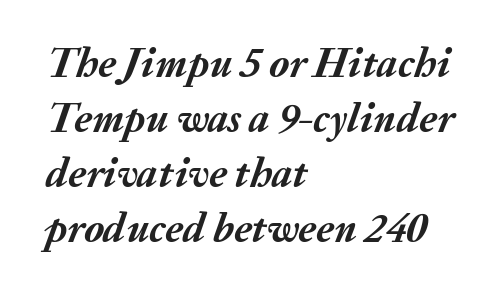
Q: Is the text bold? A: Yes.
Q: Is the text italic (slanted)? A: Yes, it leans right by about 20 degrees.
Q: Is the text underlined? A: No.
Q: How is the paragraph aligned? A: Left-aligned.
Q: Is the spacing between letters normal or unusually wide? A: Normal.
Q: Is the spacing between lines tight, normal or loose? A: Normal.
Q: Width (condensed, normal, or wide)? A: Normal.
Q: Stroke contrast? A: Medium.
Q: x-height? A: Medium.
Q: Monospaced? A: No.
